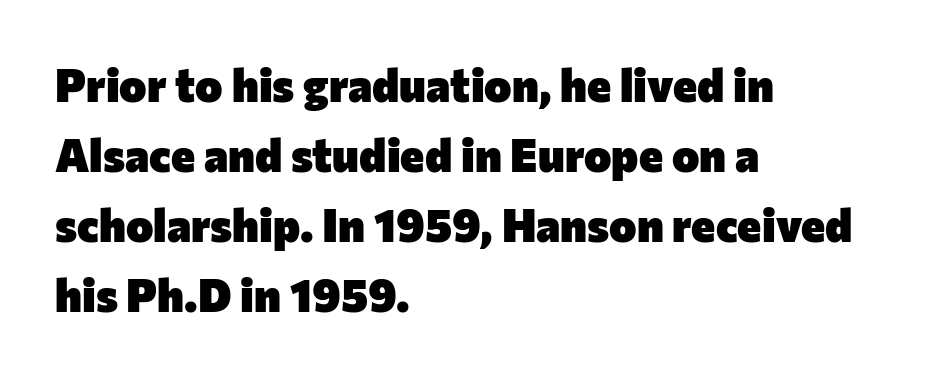
A bare baseline throughout the passage. This rendering employs a face without finishing strokes, i.e., a sans-serif. The line texture is even and compact thanks to regular tracking. You can tell it's not italic because the verticals are truly vertical. Is the block centered? No — it sits flush against the left margin.
